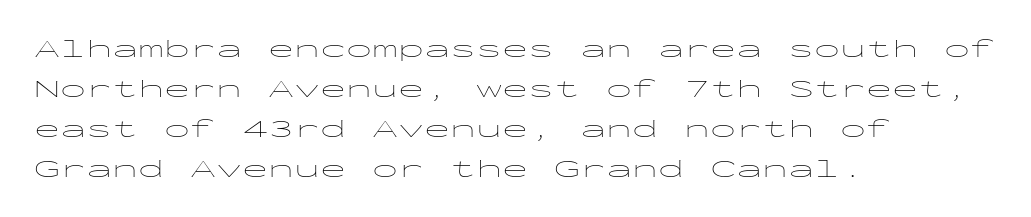
{"italic": "no", "bold": "no", "underline": "no", "align": "left", "line_spacing": "normal", "line_spacing_ratio": 1.54, "letter_spacing": "normal", "letter_spacing_em": 0.0, "glyph_px": 26}
